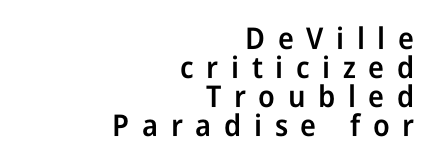
Q: Is the text bold? A: Semi-bold.
Q: Is the text italic (slanted)? A: No, it is upright.
Q: Is the typeface a serif or a sans-serif typeface? A: Sans-serif.
Q: Is the text underlined? A: No.
Q: How is the paragraph aligned? A: Right-aligned.
Q: Is the spacing between letters normal or unusually wide? A: Unusually wide.
Q: Is the spacing between lines tight, normal or loose? A: Tight.
Q: Width (condensed, normal, or wide)? A: Condensed.
Q: Stroke contrast? A: Low.
Q: x-height? A: Medium.
Q: Monospaced? A: No.
